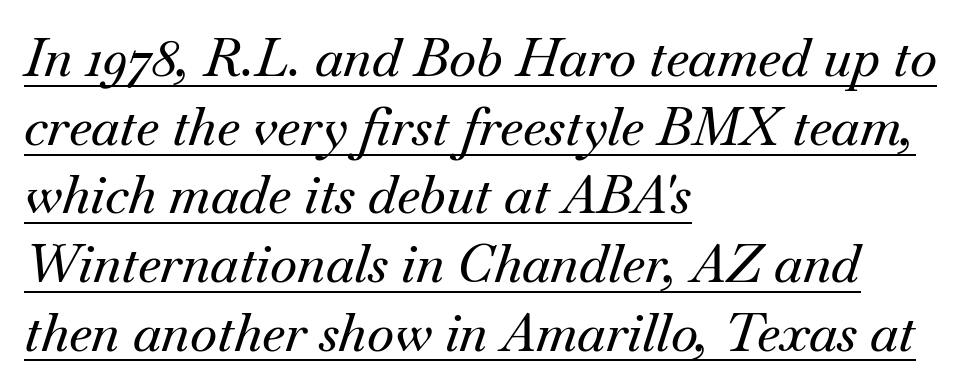
Q: Is the text italic (slanted)? A: Yes, it leans right by about 18 degrees.
Q: Is the typeface a serif or a sans-serif typeface? A: Serif.
Q: Is the text underlined? A: Yes.
Q: How is the paragraph aligned? A: Left-aligned.
Q: Is the spacing between letters normal or unusually wide? A: Normal.
Q: Is the spacing between lines tight, normal or loose? A: Normal.
Q: Width (condensed, normal, or wide)? A: Normal.
Q: Stroke contrast? A: Medium.
Q: x-height? A: Small.
Q: Monospaced? A: No.
